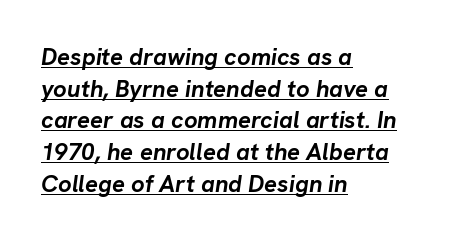
The image shows 24 px bold type, italic (leaning right); set left-aligned, normal line spacing (1.32x), normal letter spacing, underlined.
